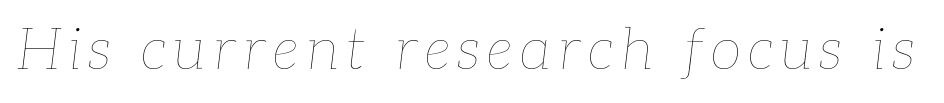
{"italic": "yes", "lean": "right", "slant_degrees": 7, "bold": "no", "weight": "thin", "width": "normal", "stroke_contrast": "low", "x_height": "medium", "monospaced": "no", "underline": "no", "glyph_px": 57}
